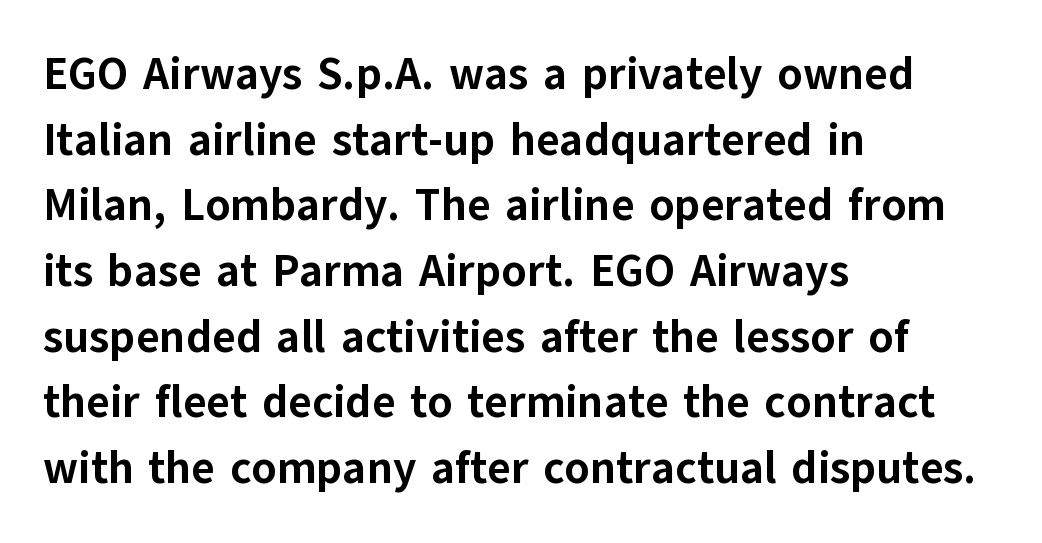
Q: Is the text bold? A: Yes.
Q: Is the text italic (slanted)? A: No, it is upright.
Q: Is the typeface a serif or a sans-serif typeface? A: Sans-serif.
Q: Is the text underlined? A: No.
Q: How is the paragraph aligned? A: Left-aligned.
Q: Is the spacing between letters normal or unusually wide? A: Normal.
Q: Is the spacing between lines tight, normal or loose? A: Normal.
Q: Width (condensed, normal, or wide)? A: Normal.
Q: Stroke contrast? A: Low.
Q: x-height? A: Medium.
Q: Monospaced? A: No.
